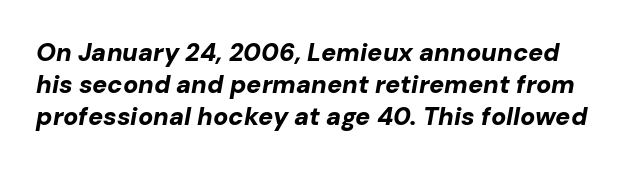
Q: Is the text bold? A: Yes.
Q: Is the text italic (slanted)? A: Yes, it leans right by about 10 degrees.
Q: Is the text underlined? A: No.
Q: Is the spacing between letters normal or unusually wide? A: Normal.
Q: Is the spacing between lines tight, normal or loose? A: Normal.
